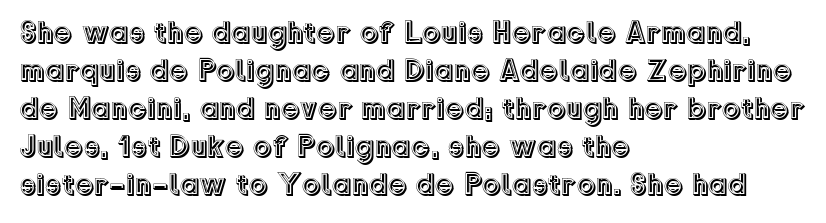
The image shows 30 px text type, upright; set left-aligned, normal line spacing (1.27x), normal letter spacing, not underlined; a medium x-height.
